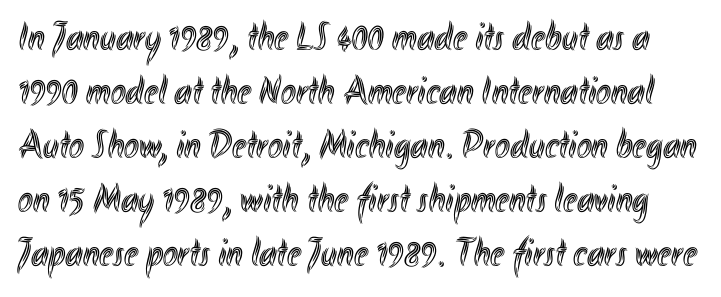
Is this a fixed-width face? No — the glyphs have proportional, varying widths. This rendering leaves character spacing at its baseline value. This sample keeps an unexceptional amount of space between lines. Each row of text sits above clean, open space.
